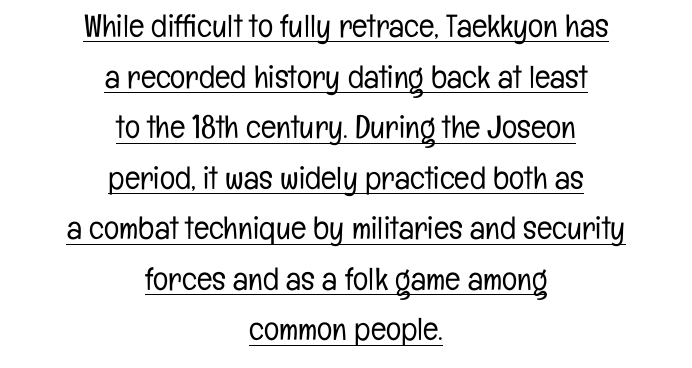
Q: Is the text bold? A: No.
Q: Is the text italic (slanted)? A: No, it is upright.
Q: Is the typeface a serif or a sans-serif typeface? A: Sans-serif.
Q: Is the text underlined? A: Yes.
Q: How is the paragraph aligned? A: Centered.
Q: Is the spacing between letters normal or unusually wide? A: Normal.
Q: Is the spacing between lines tight, normal or loose? A: Normal.
Q: Width (condensed, normal, or wide)? A: Condensed.
Q: Stroke contrast? A: Low.
Q: x-height? A: Medium.
Q: Monospaced? A: No.
